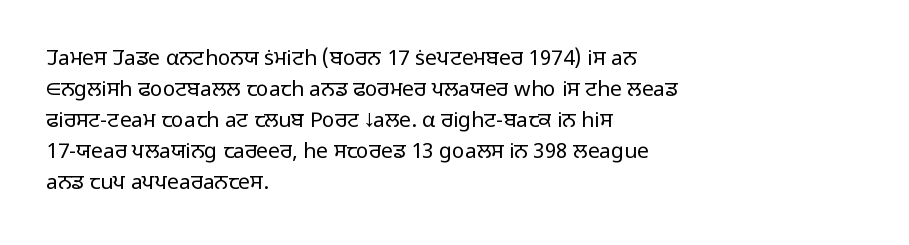
The image shows 21 px text type, upright; set left-aligned, normal line spacing (1.48x), normal letter spacing, not underlined.
